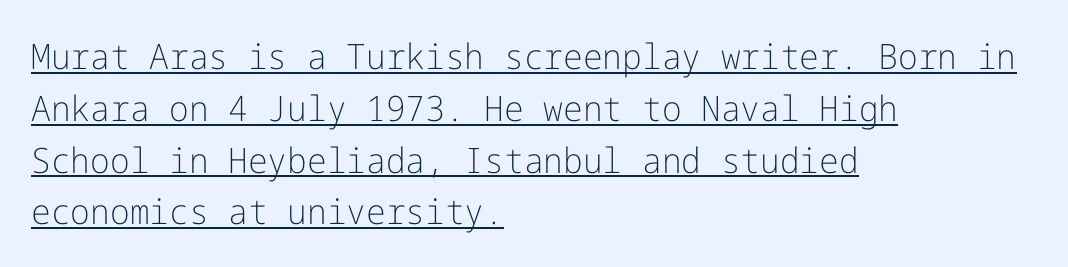
The leading is moderate, giving the passage an even texture. Is the stroke heavy? The answer is a plain regular-or-lighter. This sample uses an upright cut, with every glyph sitting square on the baseline. No extra tracking has been applied to these lines. These lines stack with their left ends in a neat column. A typesetter would label this face a sans.
